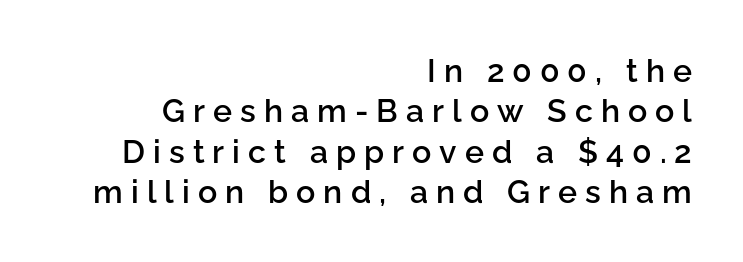
The line-height multiplier appears to be the usual default. Upright lettering throughout. Is this a fixed-width face? No — the glyphs have proportional, varying widths. Reading down the block, your eye finds every line finishing at a fixed right position.
